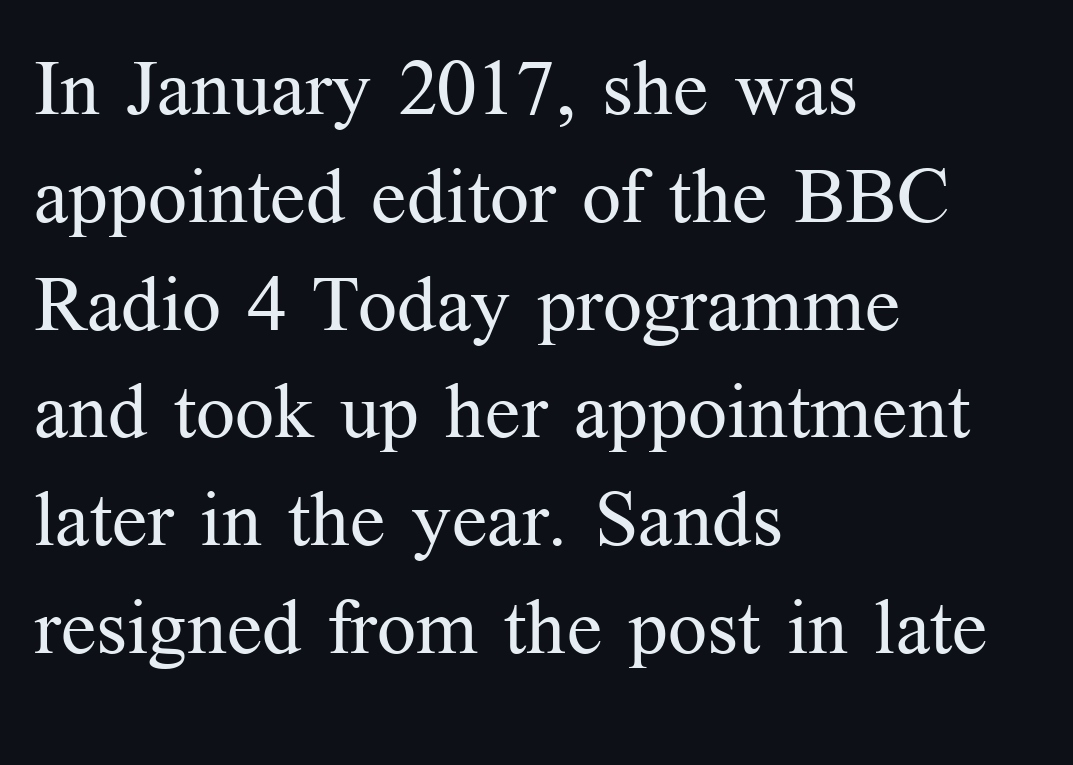
The face used here is rendered with its standard letterfit. Horizontally, the lines are justified to the leading edge only. The designer left line spacing at the default. Each letter keeps its own natural width here, so spacing adapts to shape.
